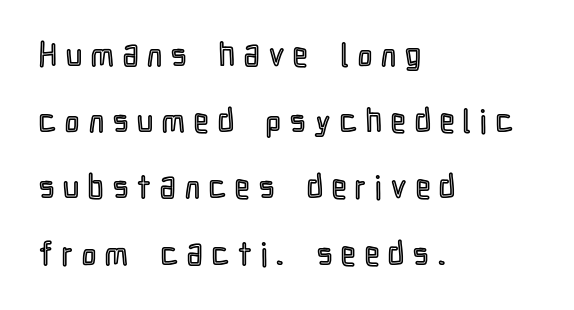
{"italic": "no", "width": "condensed", "x_height": "medium", "monospaced": "no", "underline": "no", "align": "left", "line_spacing": "loose", "line_spacing_ratio": 2.07, "letter_spacing": "wide", "letter_spacing_em": 0.29, "glyph_px": 32}
